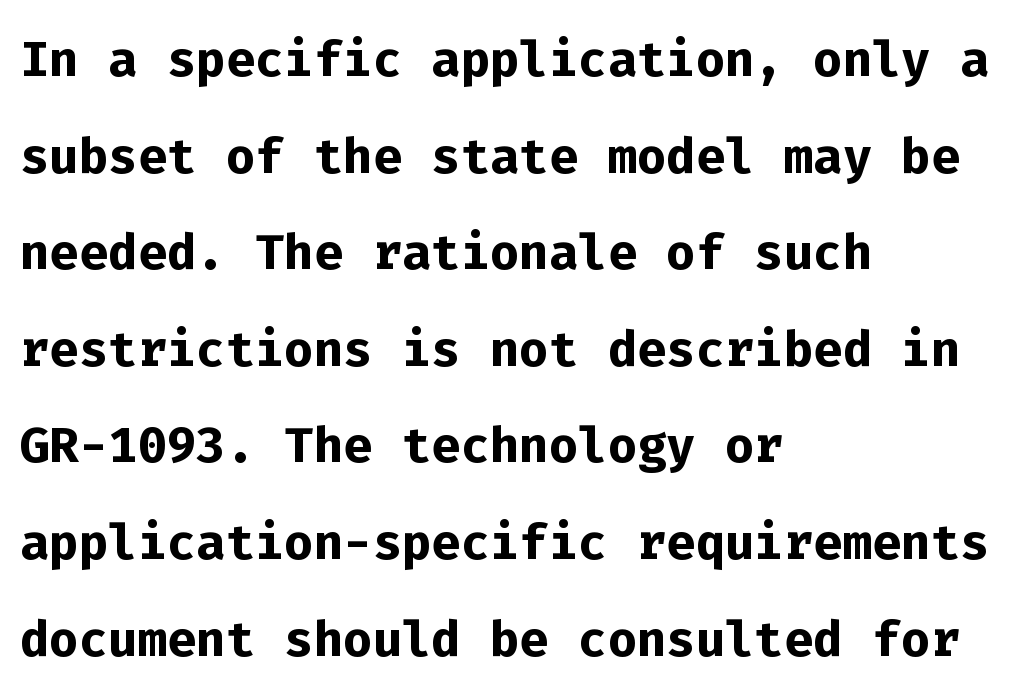
{"serif": "no", "italic": "no", "bold": "yes", "weight": "semibold", "width": "normal", "stroke_contrast": "low", "x_height": "medium", "monospaced": "yes", "underline": "no", "align": "left", "line_spacing": "normal", "line_spacing_ratio": 1.4, "letter_spacing": "normal", "letter_spacing_em": 0.0, "glyph_px": 69}
